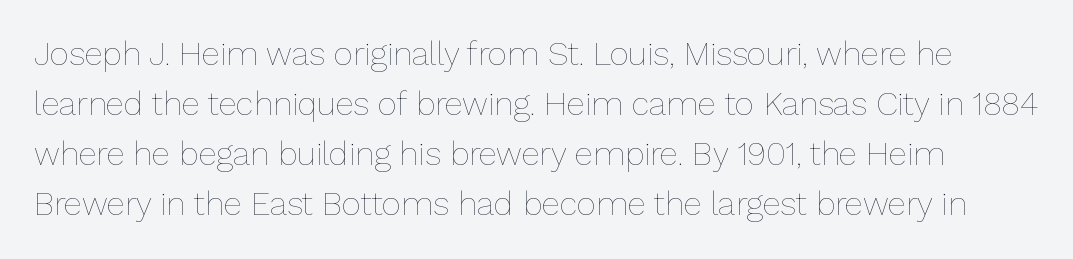
The image shows 33 px thin type, upright; set normal line spacing (1.52x), normal letter spacing, not underlined; low stroke contrast and a medium x-height.
